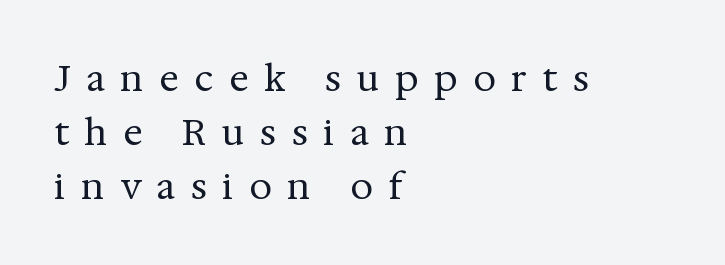
The image shows 36 px regular-weight serif type, upright; set left-aligned, normal line spacing (1.5x), unusually wide letter spacing (+0.44 em), not underlined; medium stroke contrast and a medium x-height.
